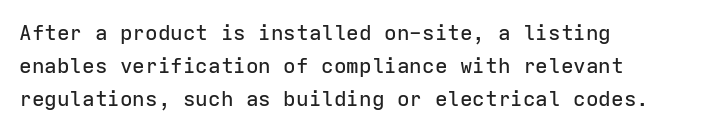
Whoever set this chose a conventional vertical rhythm. Quick note: not italic, upright. Only glyphs here, with clear space below each row. The horizontal fit of the characters is conventional and even. Notice how the passage keeps a crisp vertical edge on the left only.
